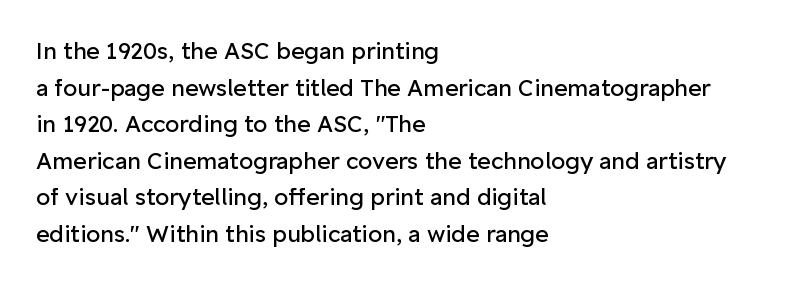
The image shows 23 px text type, upright; set left-aligned, normal line spacing (1.59x), normal letter spacing, not underlined.
